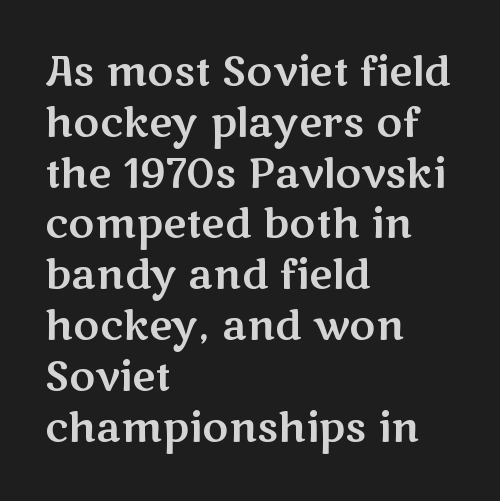
The image shows 40 px wide sans-serif type, upright; set left-aligned, normal line spacing (1.27x), normal letter spacing, not underlined; medium stroke contrast and a medium x-height.
